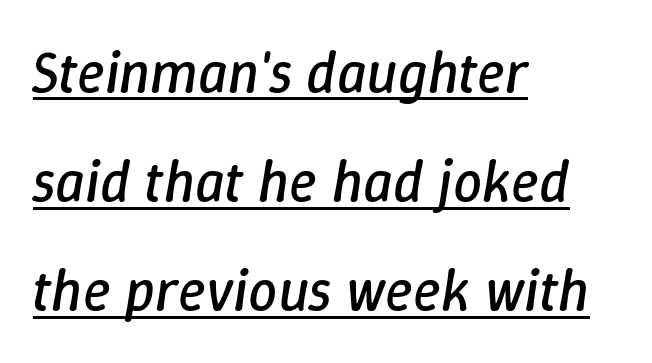
The image shows 58 px regular-weight type, italic (leaning right); set left-aligned, line spacing 1.88x, normal letter spacing, underlined; low stroke contrast and a medium x-height.
